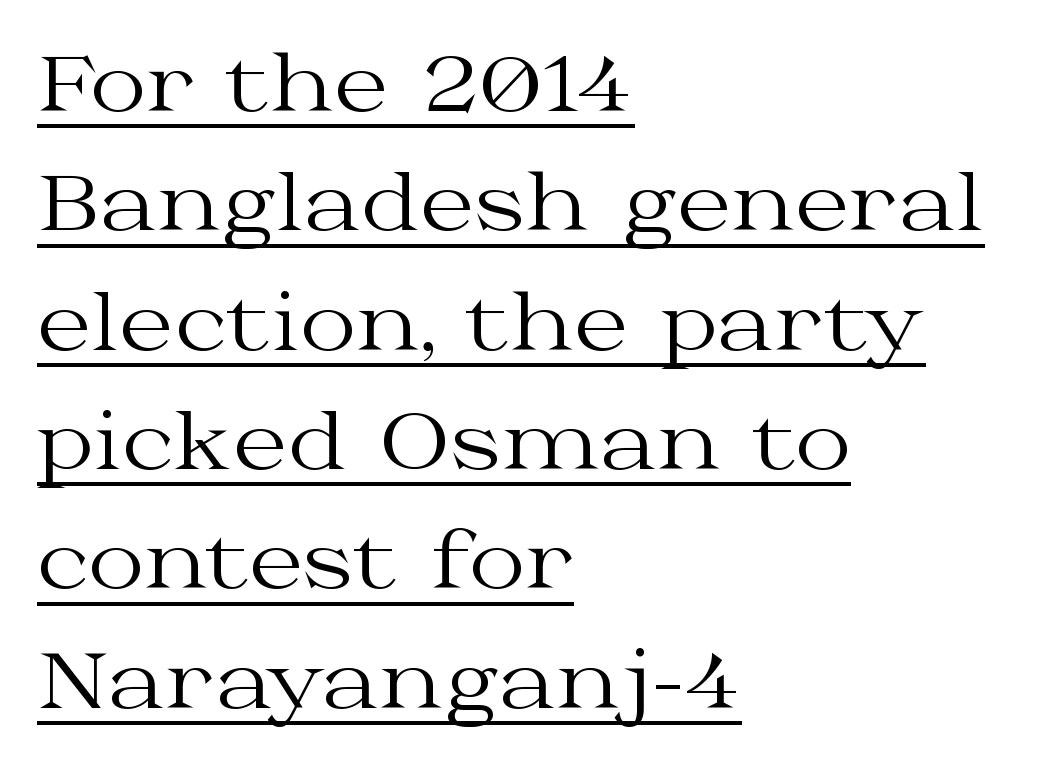
{"serif": "yes", "italic": "no", "bold": "no", "weight": "regular", "width": "wide", "stroke_contrast": "medium", "x_height": "medium", "monospaced": "no", "underline": "yes", "align": "left", "line_spacing": "normal", "line_spacing_ratio": 1.53, "letter_spacing": "normal", "letter_spacing_em": 0.0, "glyph_px": 78}
